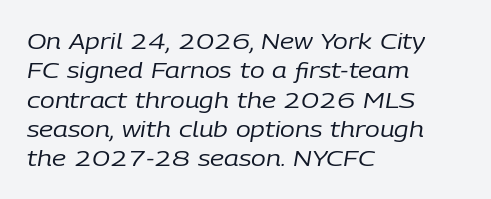
{"italic": "yes", "lean": "right", "slant_degrees": 9, "bold": "no", "underline": "no", "align": "left", "line_spacing": "normal", "line_spacing_ratio": 1.33, "letter_spacing": "normal", "letter_spacing_em": 0.0, "glyph_px": 22}
